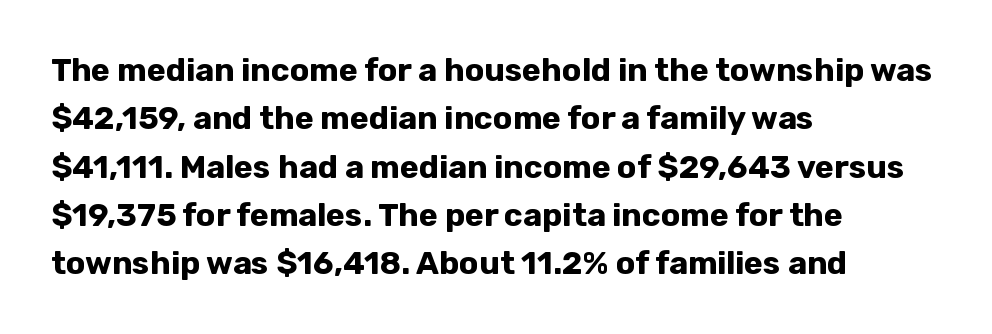
Q: Is the text bold? A: Yes.
Q: Is the text italic (slanted)? A: No, it is upright.
Q: Is the typeface a serif or a sans-serif typeface? A: Sans-serif.
Q: Is the text underlined? A: No.
Q: How is the paragraph aligned? A: Left-aligned.
Q: Is the spacing between letters normal or unusually wide? A: Normal.
Q: Is the spacing between lines tight, normal or loose? A: Normal.
Q: Width (condensed, normal, or wide)? A: Normal.
Q: Stroke contrast? A: Low.
Q: x-height? A: Medium.
Q: Monospaced? A: No.
